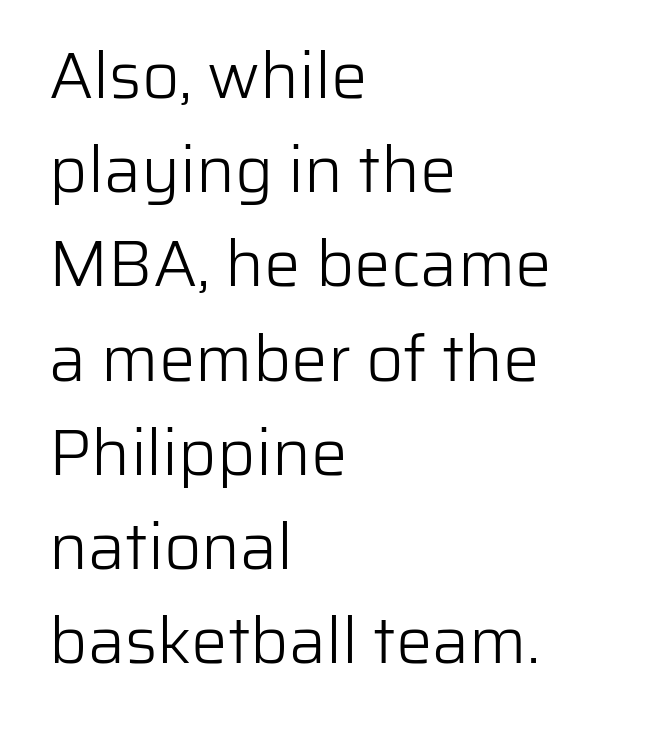
Q: Is the text bold? A: No.
Q: Is the text italic (slanted)? A: No, it is upright.
Q: Is the typeface a serif or a sans-serif typeface? A: Sans-serif.
Q: Is the text underlined? A: No.
Q: How is the paragraph aligned? A: Left-aligned.
Q: Is the spacing between letters normal or unusually wide? A: Normal.
Q: Is the spacing between lines tight, normal or loose? A: Normal.
Q: Width (condensed, normal, or wide)? A: Normal.
Q: Stroke contrast? A: Low.
Q: x-height? A: Medium.
Q: Monospaced? A: No.
